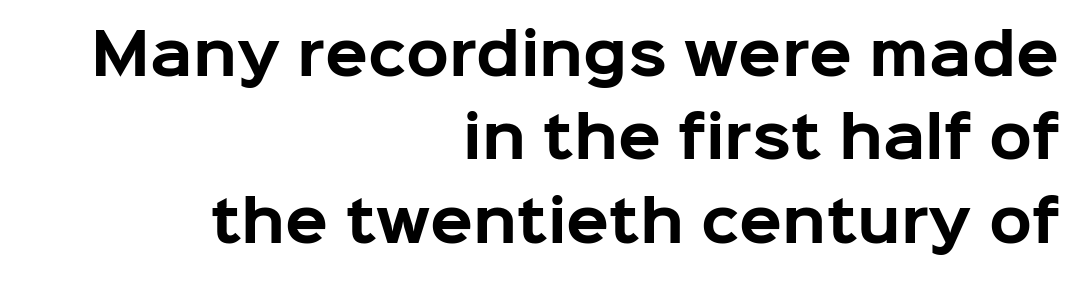
Honestly, the letter spacing is just normal — you wouldn't notice it. Note: no serifs on the glyphs. Typographic density is high because the face is bold. The lettering holds an erect, upright posture throughout.
